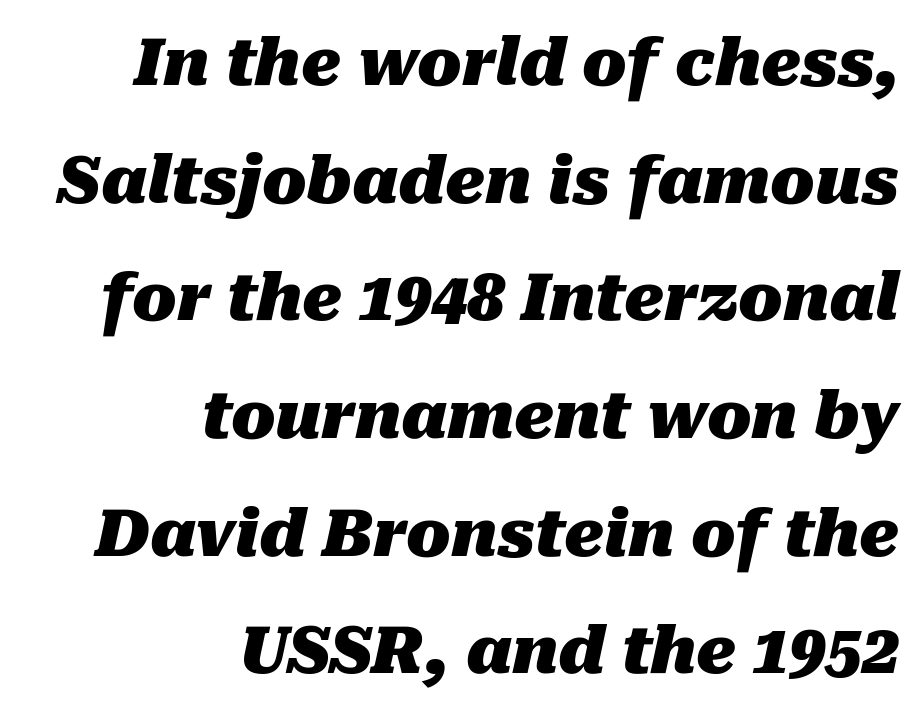
The image shows 65 px heavy type, italic (leaning right); set right-aligned, line spacing 1.81x, normal letter spacing, not underlined; medium stroke contrast and a medium x-height.
